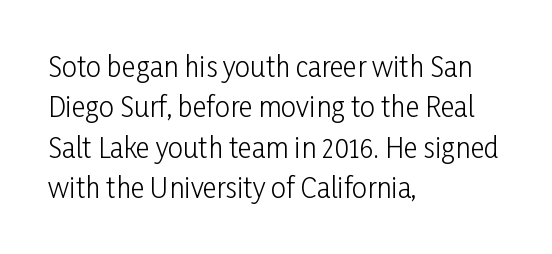
The passage shown stacks its lines at a standard gap. Students, note that the glyphs here touch the page at normal intervals. This reads as an unemphasized weight, regular at the heaviest. Typeset ragged right — the left edge is the straight one. No italicization has been applied; the sample stays upright.
